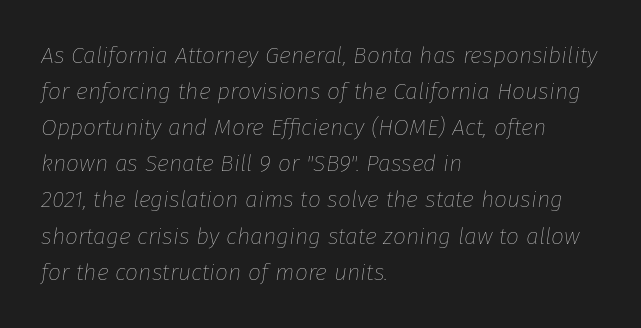
{"italic": "yes", "lean": "right", "slant_degrees": 8, "bold": "no", "underline": "no", "align": "left", "line_spacing": "normal", "line_spacing_ratio": 1.57, "letter_spacing": "normal", "letter_spacing_em": 0.0, "glyph_px": 23}
